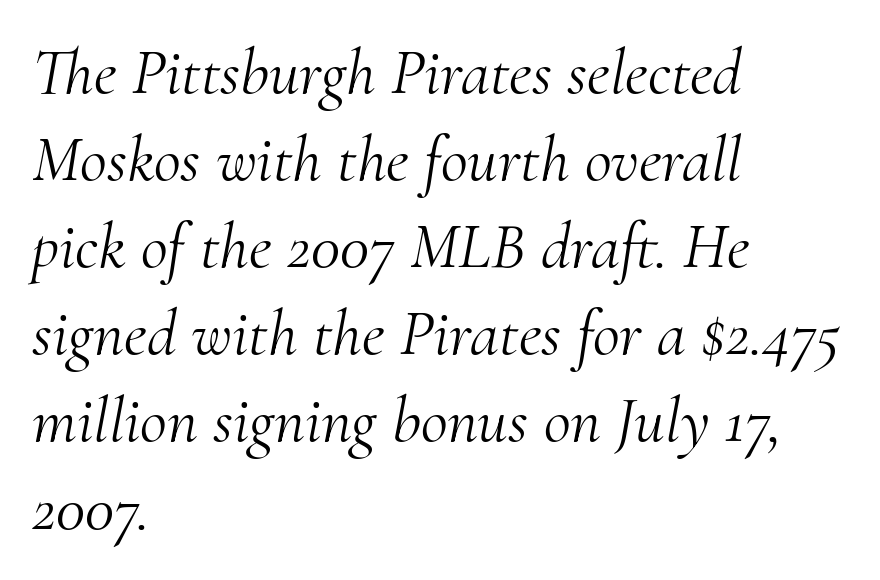
Q: Is the text bold? A: No.
Q: Is the text italic (slanted)? A: Yes, it leans right by about 10 degrees.
Q: Is the typeface a serif or a sans-serif typeface? A: Serif.
Q: Is the text underlined? A: No.
Q: How is the paragraph aligned? A: Left-aligned.
Q: Is the spacing between letters normal or unusually wide? A: Normal.
Q: Is the spacing between lines tight, normal or loose? A: Normal.
Q: Width (condensed, normal, or wide)? A: Normal.
Q: Stroke contrast? A: Medium.
Q: x-height? A: Small.
Q: Monospaced? A: No.
